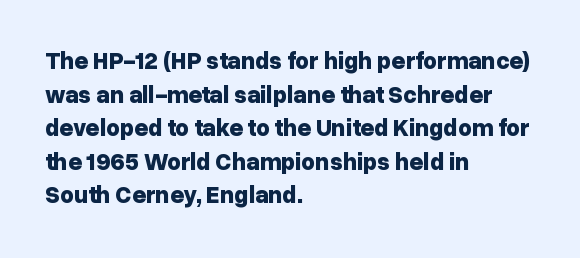
{"italic": "no", "bold": "yes", "underline": "no", "align": "left", "line_spacing": "normal", "line_spacing_ratio": 1.4, "letter_spacing": "normal", "letter_spacing_em": 0.0, "glyph_px": 24}
